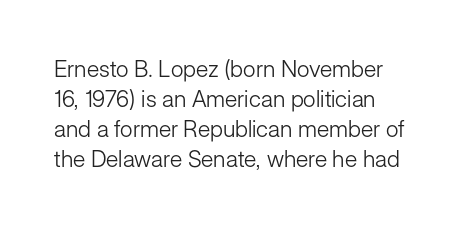
The image shows 23 px text type, upright; set left-aligned, normal line spacing (1.31x), normal letter spacing, not underlined.
